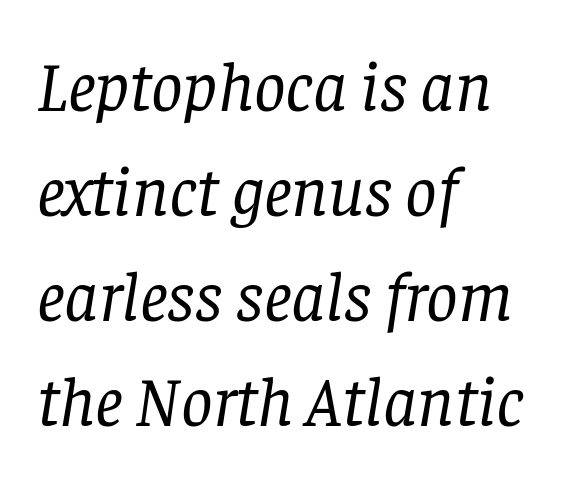
{"serif": "yes", "italic": "yes", "lean": "right", "slant_degrees": 8, "bold": "no", "weight": "regular", "width": "normal", "stroke_contrast": "low", "x_height": "large", "monospaced": "no", "underline": "no", "align": "left", "line_spacing": "normal", "line_spacing_ratio": 1.5, "letter_spacing": "normal", "letter_spacing_em": 0.0, "glyph_px": 70}
